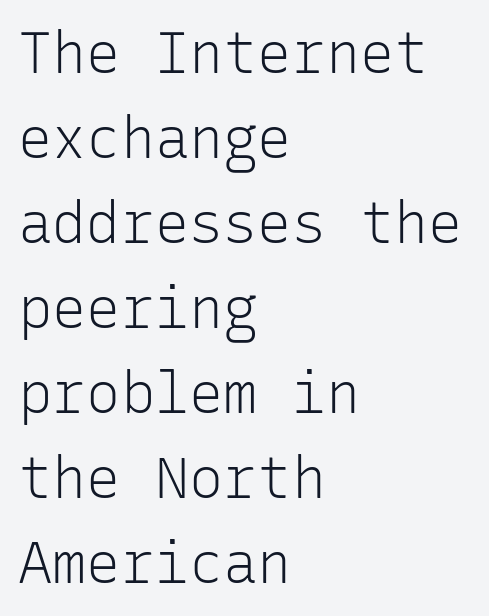
The image shows 57 px light sans-serif type, upright, monospaced; set left-aligned, normal line spacing (1.49x), normal letter spacing, not underlined; low stroke contrast and a medium x-height.
